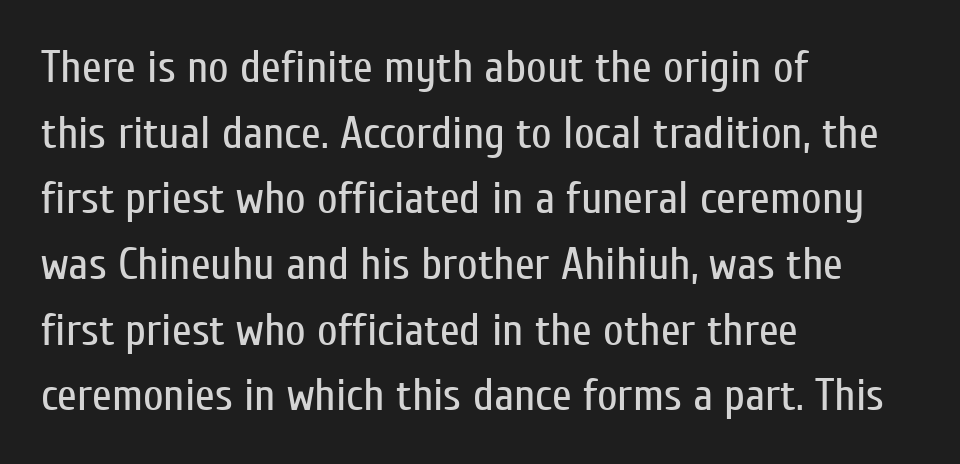
Q: Is the text bold? A: No.
Q: Is the text italic (slanted)? A: No, it is upright.
Q: Is the typeface a serif or a sans-serif typeface? A: Sans-serif.
Q: Is the text underlined? A: No.
Q: How is the paragraph aligned? A: Left-aligned.
Q: Is the spacing between letters normal or unusually wide? A: Normal.
Q: Is the spacing between lines tight, normal or loose? A: Normal.
Q: Width (condensed, normal, or wide)? A: Condensed.
Q: Stroke contrast? A: Low.
Q: x-height? A: Medium.
Q: Monospaced? A: No.
